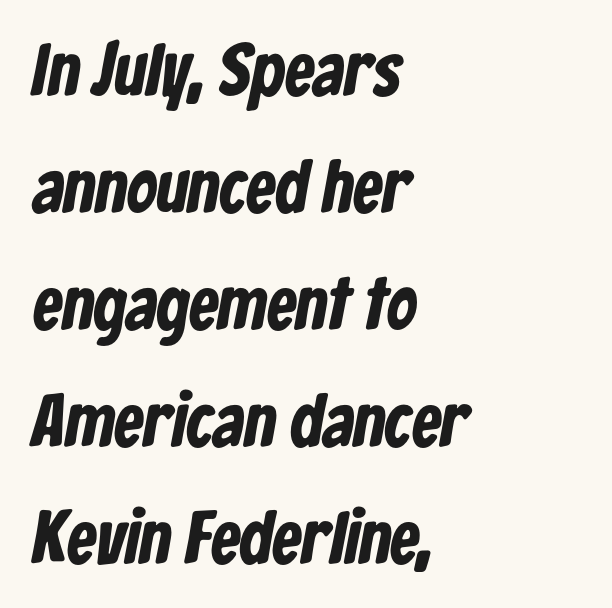
Q: Is the text bold? A: Yes.
Q: Is the typeface a serif or a sans-serif typeface? A: Sans-serif.
Q: Is the text underlined? A: No.
Q: How is the paragraph aligned? A: Left-aligned.
Q: Is the spacing between letters normal or unusually wide? A: Normal.
Q: Is the spacing between lines tight, normal or loose? A: Normal.
Q: Width (condensed, normal, or wide)? A: Condensed.
Q: Stroke contrast? A: Low.
Q: x-height? A: Medium.
Q: Monospaced? A: No.
